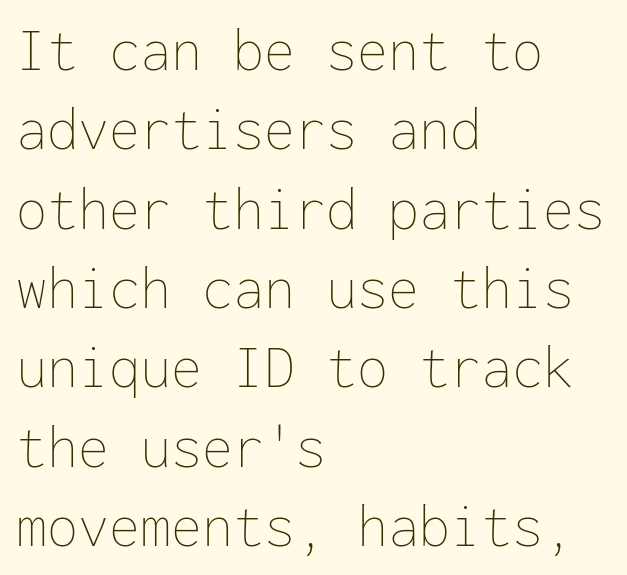
Italic? Not at all — the glyphs are vertical. The setting favours the left margin, as ordinary paragraphs usually do. Letters rest on an invisible, unmarked baseline. Vertical stems look standard width or narrower in stroke. Looks like terminal output: every glyph gets an equal slot.
